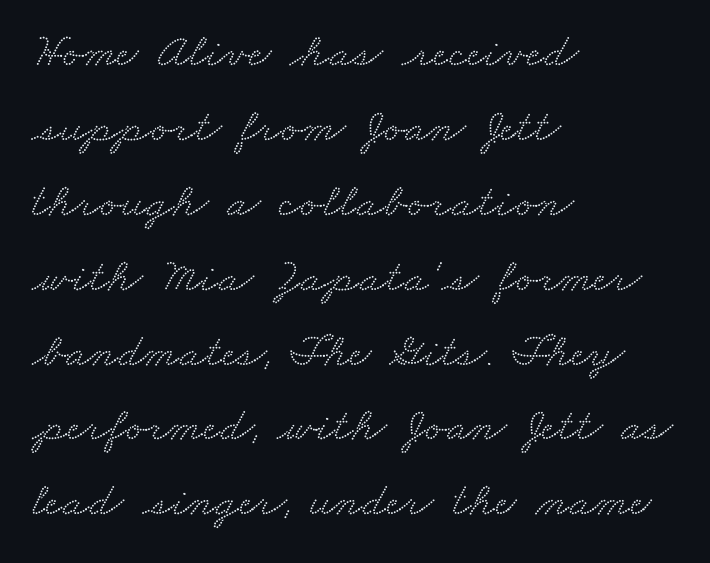
Q: Is the typeface a serif or a sans-serif typeface? A: Serif.
Q: Is the text underlined? A: No.
Q: How is the paragraph aligned? A: Left-aligned.
Q: Is the spacing between letters normal or unusually wide? A: Normal.
Q: Is the spacing between lines tight, normal or loose? A: Normal.
Q: Width (condensed, normal, or wide)? A: Wide.
Q: Stroke contrast? A: Medium.
Q: x-height? A: Small.
Q: Monospaced? A: No.
